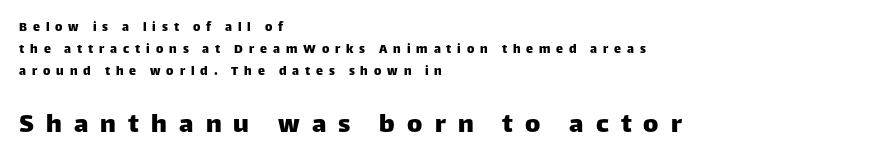
Successive baselines arrive at the customary interval. What stands out about the letter spacing? Its width — letters are far apart. The rag falls on the right side of this text block. This sample uses an upright cut, with every glyph sitting square on the baseline. Is this a fixed-width face? No — the glyphs have proportional, varying widths.
